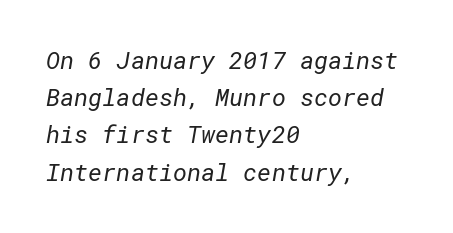
Q: Is the text bold? A: No.
Q: Is the text underlined? A: No.
Q: How is the paragraph aligned? A: Left-aligned.
Q: Is the spacing between letters normal or unusually wide? A: Normal.
Q: Is the spacing between lines tight, normal or loose? A: Normal.
